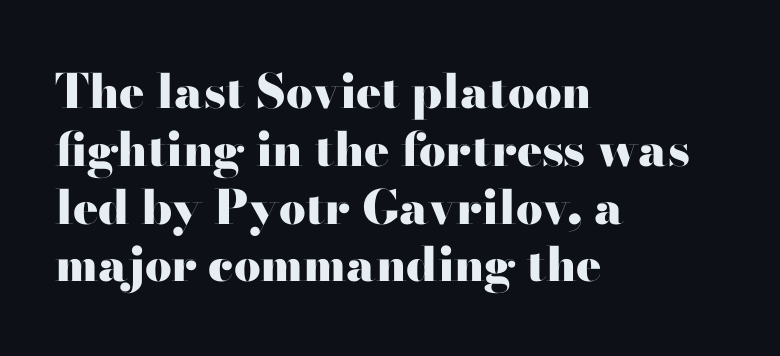
The image shows 47 px heavy, wide serif type, upright; set left-aligned, line spacing 1.23x, normal letter spacing, not underlined; high stroke contrast and a small x-height.
